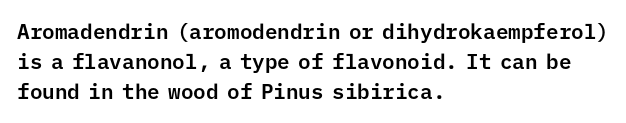
The image shows 21 px text type, upright; set left-aligned, normal line spacing (1.44x), normal letter spacing, not underlined.
